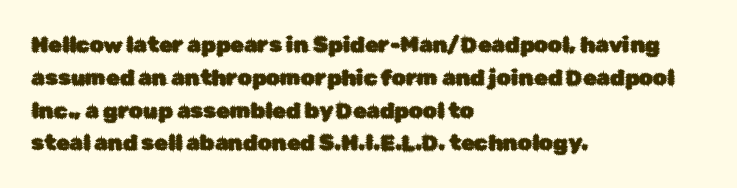
Q: Is the text italic (slanted)? A: No, it is upright.
Q: Is the text underlined? A: No.
Q: How is the paragraph aligned? A: Left-aligned.
Q: Is the spacing between letters normal or unusually wide? A: Normal.
Q: Is the spacing between lines tight, normal or loose? A: Normal.
